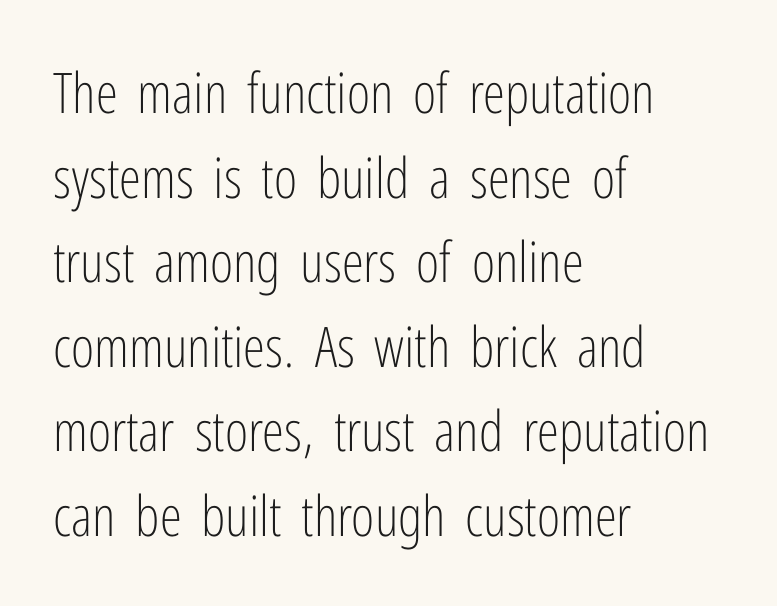
You could not count columns in this text — the font is proportionally spaced. These lines sit exactly where default settings would place them. To sum up the face: it is a sans, with no serifs. It's the straight-up-and-down kind of type.
